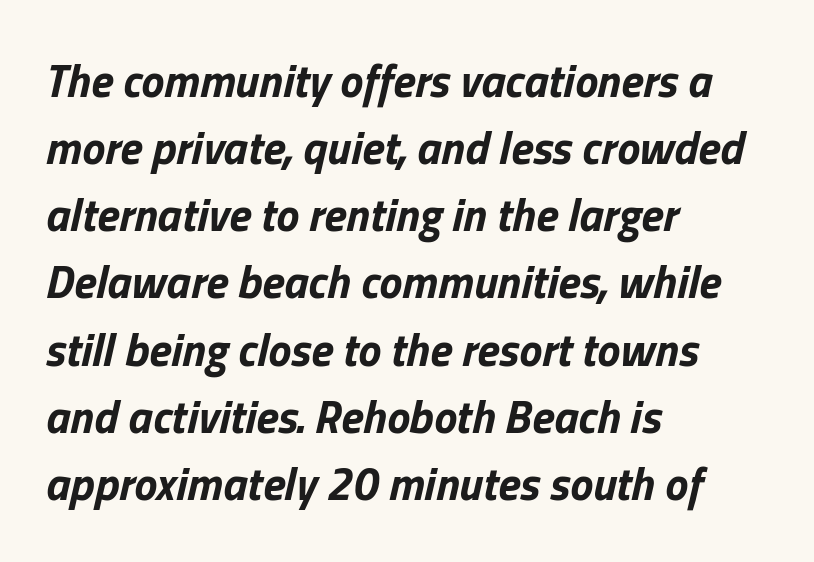
Q: Is the text bold? A: Yes.
Q: Is the text italic (slanted)? A: Yes, it leans right by about 13 degrees.
Q: Is the text underlined? A: No.
Q: How is the paragraph aligned? A: Left-aligned.
Q: Is the spacing between letters normal or unusually wide? A: Normal.
Q: Is the spacing between lines tight, normal or loose? A: Normal.
Q: Width (condensed, normal, or wide)? A: Normal.
Q: Stroke contrast? A: Low.
Q: x-height? A: Medium.
Q: Monospaced? A: No.
